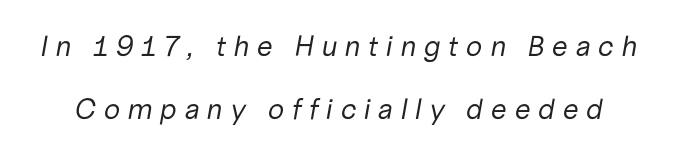
The image shows 29 px regular-weight type, italic (leaning right); set loose line spacing (2.18x), unusually wide letter spacing (+0.24 em), not underlined; low stroke contrast and a medium x-height.
